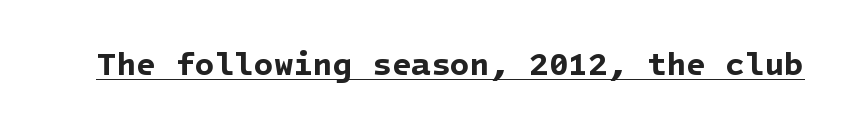
Q: Is the text bold? A: Yes.
Q: Is the typeface a serif or a sans-serif typeface? A: Sans-serif.
Q: Is the text underlined? A: Yes.
Q: Is the spacing between letters normal or unusually wide? A: Normal.
Q: Width (condensed, normal, or wide)? A: Normal.
Q: Stroke contrast? A: Low.
Q: x-height? A: Medium.
